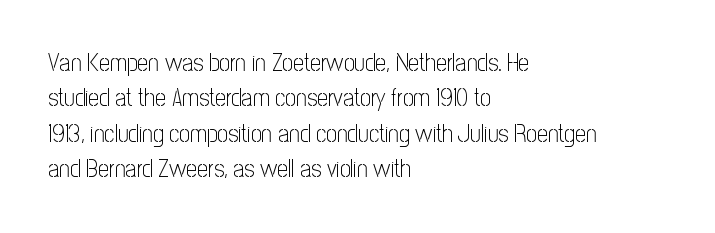
Tracking value appears to be zero — textbook default spacing. Posture: straight, roman, zero tilt. Leftover space on each line is placed entirely after the last word. This is not heavy type; no bold has been used.
